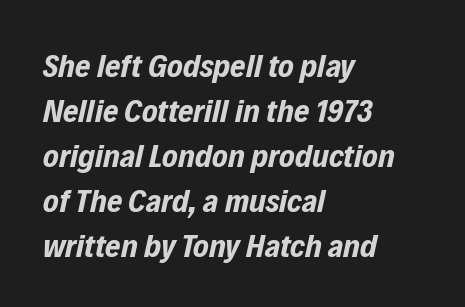
A typesetter would mark this as italic. Plenty of ink on the page — the face is bold. Compared with a centered layout, this one pins lines to the left instead. Unmarked baselines from the first word to the last. This block has exactly the height ordinary leading produces. The line texture is even and compact thanks to regular tracking.
